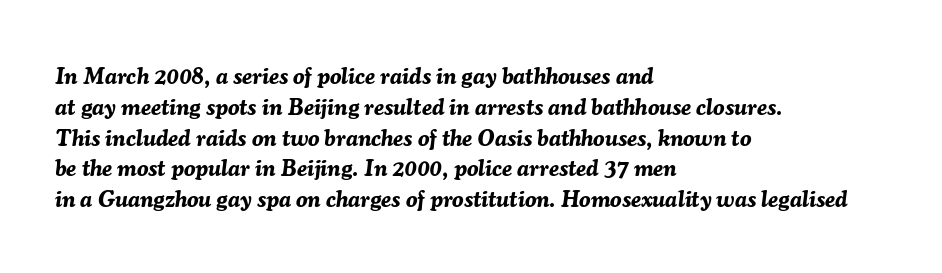
Rendered with sloped, italic letterforms. Spacing between characters is what you'd get straight out of the box. Letters rest on an invisible, unmarked baseline. Students, this is bold: see how much ink each stroke carries.
